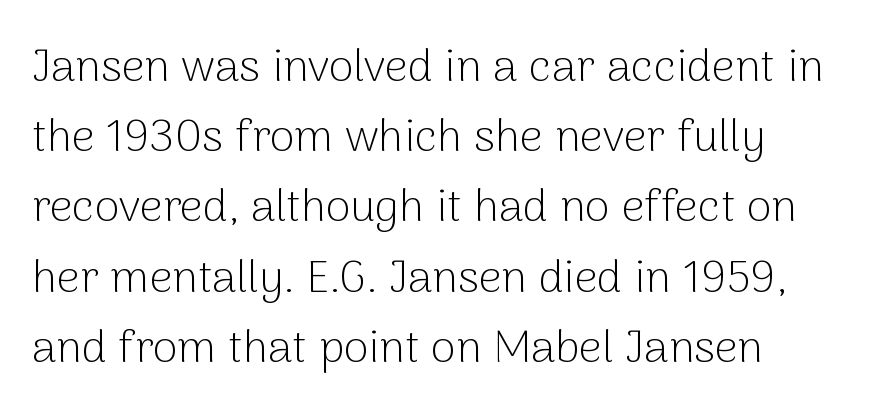
Q: Is the text bold? A: No.
Q: Is the text italic (slanted)? A: No, it is upright.
Q: Is the typeface a serif or a sans-serif typeface? A: Sans-serif.
Q: Is the text underlined? A: No.
Q: How is the paragraph aligned? A: Left-aligned.
Q: Is the spacing between letters normal or unusually wide? A: Normal.
Q: Is the spacing between lines tight, normal or loose? A: Normal.
Q: Width (condensed, normal, or wide)? A: Normal.
Q: Stroke contrast? A: Low.
Q: x-height? A: Medium.
Q: Monospaced? A: No.
